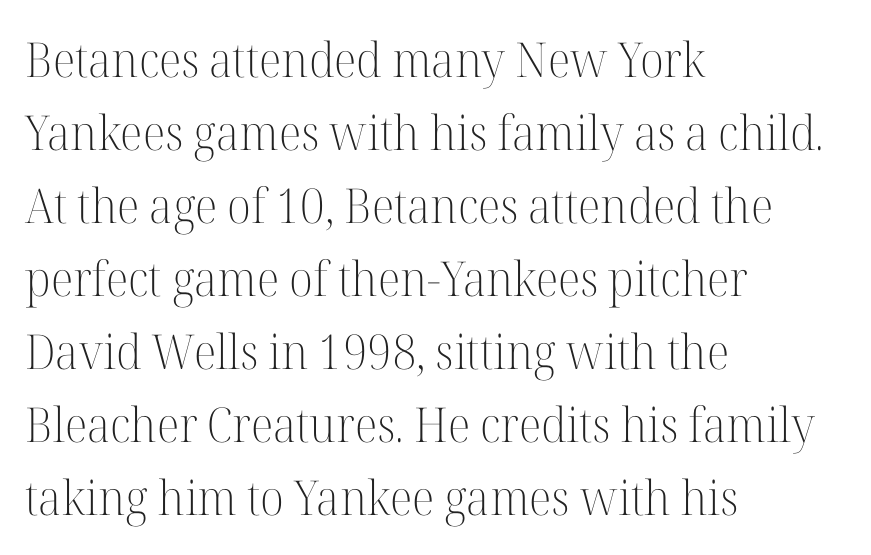
Q: Is the text bold? A: No.
Q: Is the text italic (slanted)? A: No, it is upright.
Q: Is the typeface a serif or a sans-serif typeface? A: Serif.
Q: Is the text underlined? A: No.
Q: How is the paragraph aligned? A: Left-aligned.
Q: Is the spacing between letters normal or unusually wide? A: Normal.
Q: Is the spacing between lines tight, normal or loose? A: Normal.
Q: Width (condensed, normal, or wide)? A: Normal.
Q: Stroke contrast? A: High.
Q: x-height? A: Medium.
Q: Monospaced? A: No.
